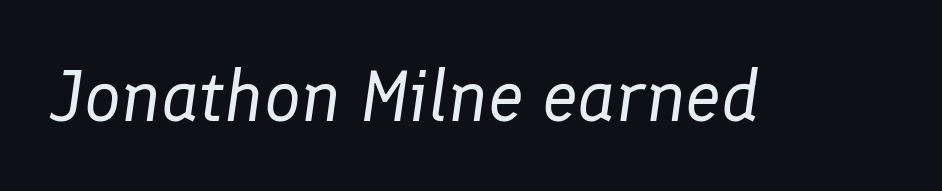
Here the designer chose a conventional face with non-uniform glyph widths. Letters rest on an invisible, unmarked baseline. Every character sits at an angle, as italics do. Is the letter spacing exaggerated? No — it looks like the ordinary default. Is the stroke heavy? The answer is a plain regular-or-lighter.
